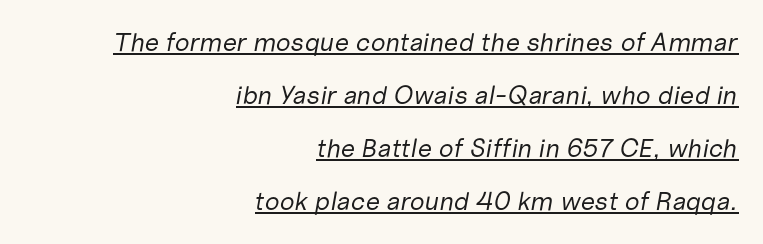
Q: Is the text bold? A: No.
Q: Is the text italic (slanted)? A: Yes, it leans right by about 10 degrees.
Q: Is the text underlined? A: Yes.
Q: How is the paragraph aligned? A: Right-aligned.
Q: Is the spacing between letters normal or unusually wide? A: Normal.
Q: Is the spacing between lines tight, normal or loose? A: Loose.
